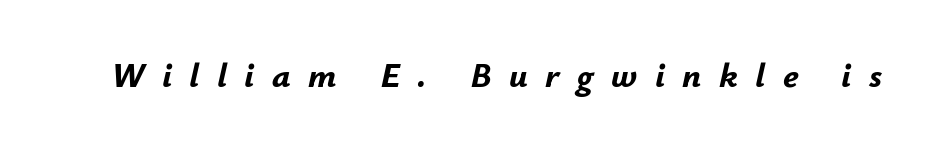
The tracking jumps out immediately: characters are airy and widely separated. Notice how the stems are inclined rather than vertical — that's the hallmark of italics. Heavy-handed strokes throughout: this text is bold. Varying glyph widths throughout — classic text-font behaviour.
